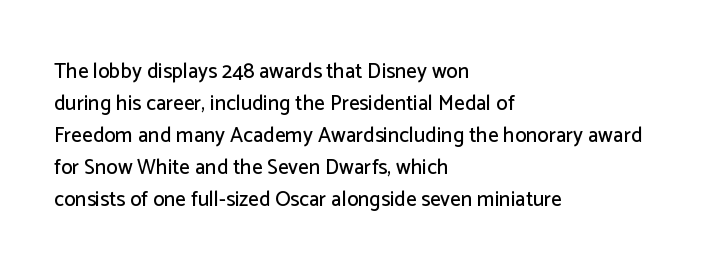
The image shows 21 px text type, upright; set left-aligned, normal line spacing (1.52x), normal letter spacing, not underlined.
